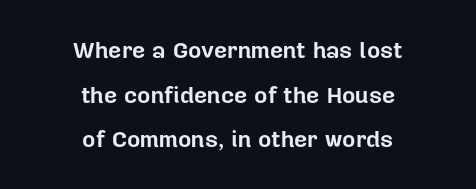
The image shows 23 px bold type, upright; set centered, loose line spacing (1.94x), normal letter spacing, not underlined.
